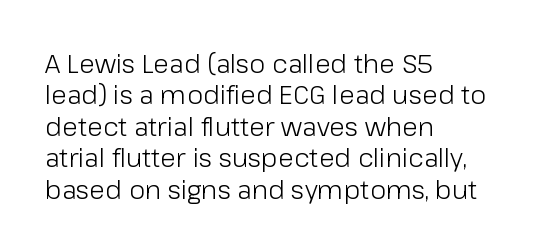
What stands out about the letter spacing? Nothing — it is the standard amount. The rendering anchors every line to the left-hand side. A light-to-regular cut is what we see here. Ordinary non-slanted type is in use.
